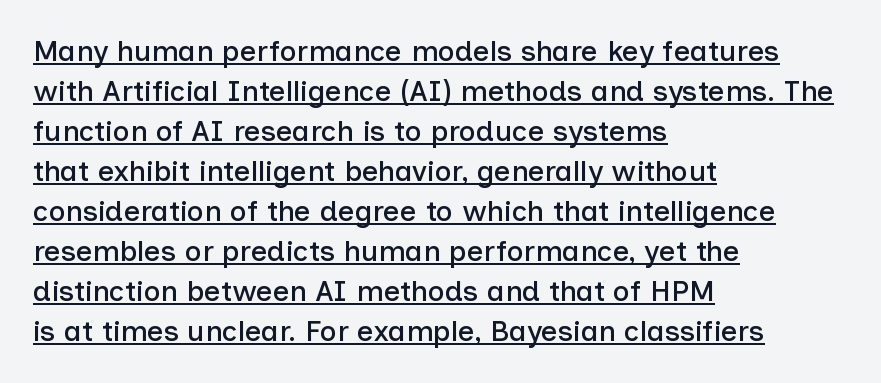
The image shows 29 px sans-serif type, upright; set left-aligned, normal line spacing (1.38x), normal letter spacing, underlined; low stroke contrast and a medium x-height.
